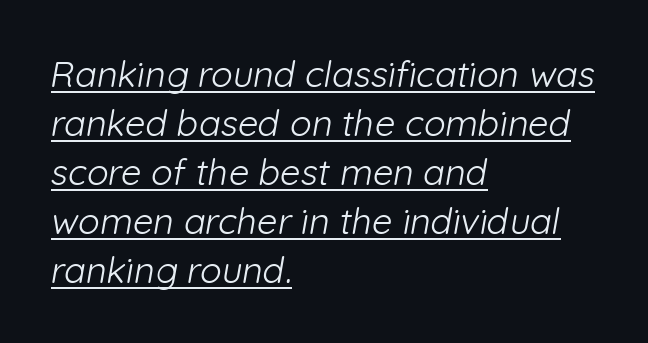
The image shows 36 px light sans-serif type; set left-aligned, normal line spacing (1.36x), normal letter spacing, underlined; low stroke contrast and a medium x-height.
